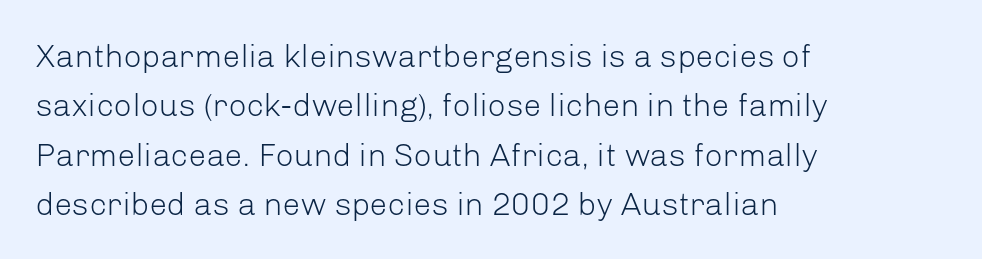
{"serif": "no", "italic": "no", "bold": "no", "weight": "light", "width": "normal", "stroke_contrast": "low", "x_height": "medium", "monospaced": "no", "underline": "no", "align": "left", "line_spacing": "normal", "line_spacing_ratio": 1.54, "letter_spacing": "normal", "letter_spacing_em": 0.0, "glyph_px": 32}
